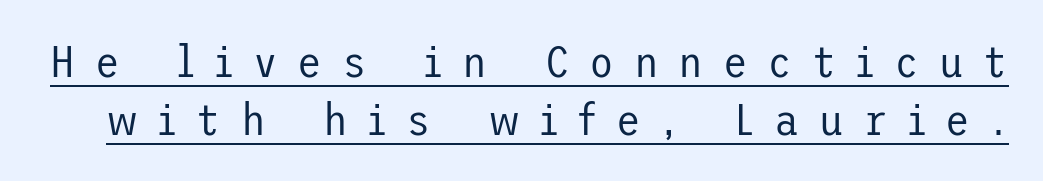
The image shows 45 px regular-weight sans-serif type, upright; set normal line spacing (1.3x), unusually wide letter spacing (+0.44 em), underlined; low stroke contrast and a medium x-height.
